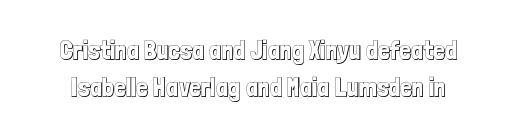
The image shows 26 px text type, upright; set normal line spacing (1.41x), normal letter spacing, not underlined.
